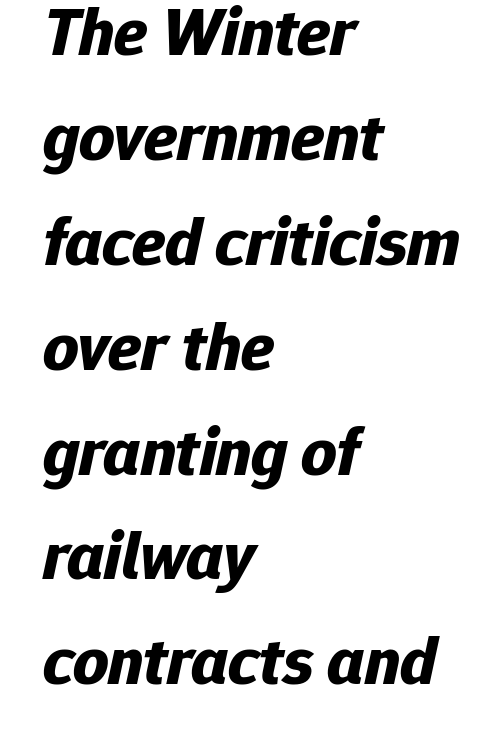
Q: Is the text bold? A: Yes.
Q: Is the text italic (slanted)? A: Yes, it leans right by about 12 degrees.
Q: Is the text underlined? A: No.
Q: How is the paragraph aligned? A: Left-aligned.
Q: Is the spacing between letters normal or unusually wide? A: Normal.
Q: Is the spacing between lines tight, normal or loose? A: Normal.
Q: Width (condensed, normal, or wide)? A: Normal.
Q: Stroke contrast? A: Low.
Q: x-height? A: Medium.
Q: Monospaced? A: No.
